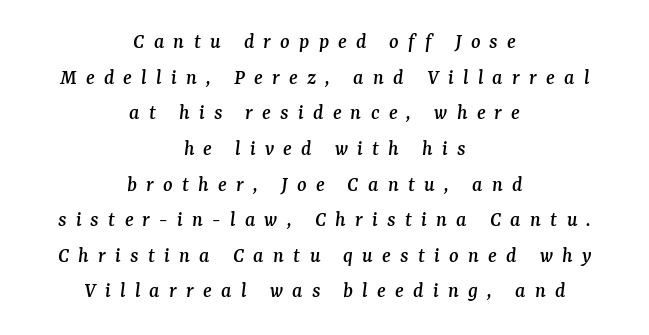
The image shows 22 px text type, italic (leaning right); set centered, normal line spacing (1.62x), unusually wide letter spacing (+0.42 em), not underlined.
